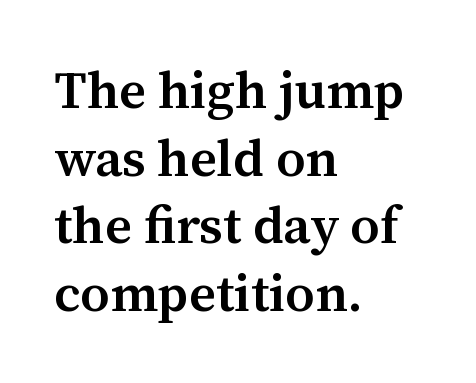
The image shows 52 px semibold serif type, upright; set left-aligned, normal line spacing (1.3x), normal letter spacing, not underlined; medium stroke contrast and a medium x-height.
